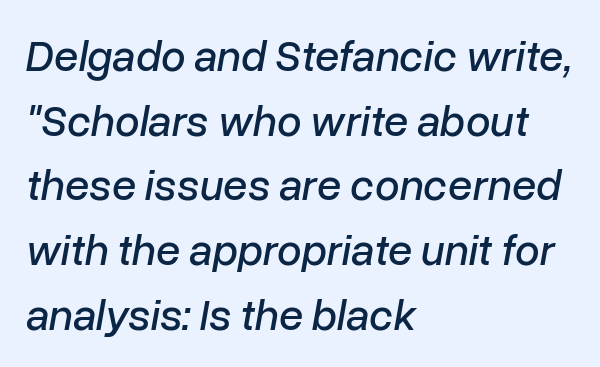
The space directly below the letters is spotless. Nothing unusual about the tracking: characters are spaced as the font intends. The leading is moderate, giving the passage an even texture. Short and long lines alike share a common starting point at left.
